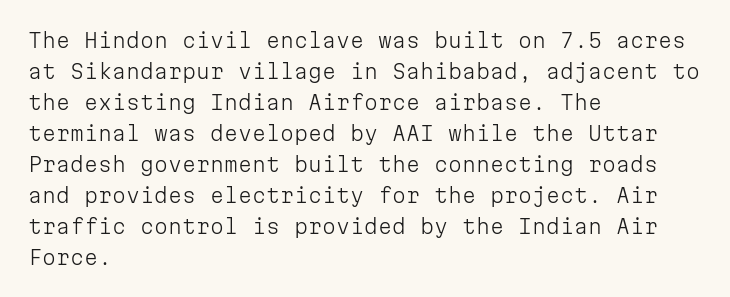
{"italic": "no", "bold": "no", "underline": "no", "align": "left", "line_spacing": "normal", "line_spacing_ratio": 1.55, "letter_spacing": "normal", "letter_spacing_em": 0.0, "glyph_px": 20}
